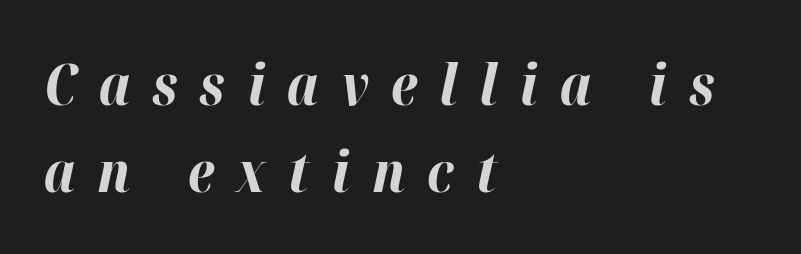
The image shows 57 px bold type, italic (leaning right); set left-aligned, normal line spacing (1.53x), unusually wide letter spacing (+0.39 em), not underlined; high stroke contrast and a medium x-height.
